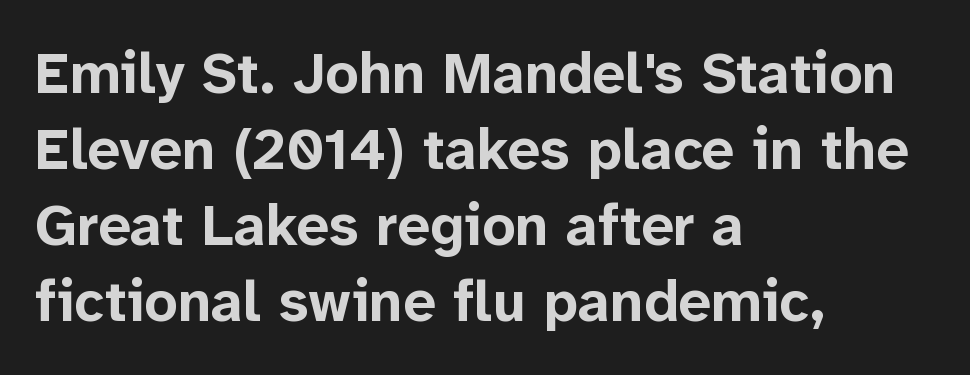
The compositor pushed each line to the left boundary. You could not count columns in this text — the font is proportionally spaced. Each word holds together tightly as a unit, with standard inter-letter gaps. As a designer I'd log this as weight 700, bold.
